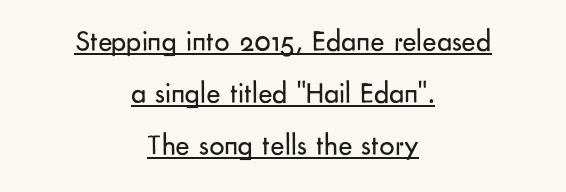
{"serif": "no", "italic": "no", "bold": "no", "weight": "regular", "width": "normal", "stroke_contrast": "low", "x_height": "small", "monospaced": "no", "underline": "yes", "align": "center", "line_spacing_ratio": 1.74, "letter_spacing": "normal", "letter_spacing_em": 0.0, "glyph_px": 30}
